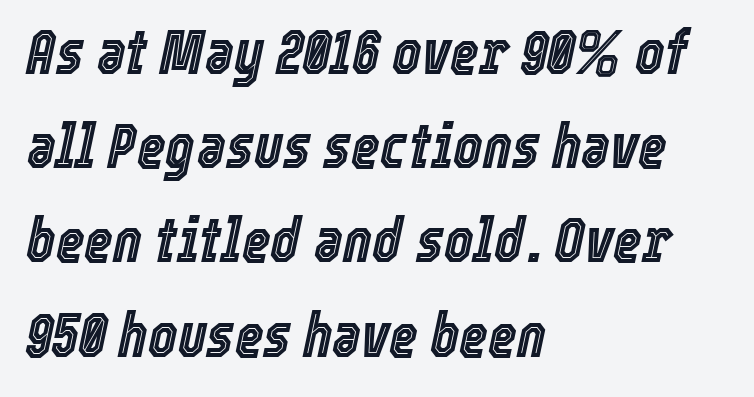
Quick note: underline off. Here the designer chose a conventional face with non-uniform glyph widths. Every character sits at an angle, as italics do. Here the glyphs are tracked normally, forming tight word shapes. Casual observation: everything's shoved over to the left. Vertical spacing — default.
